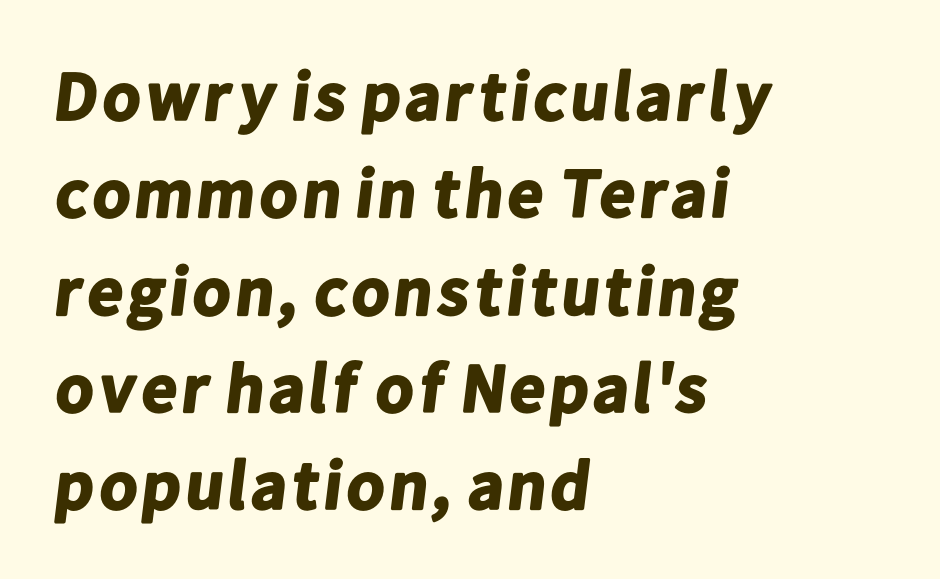
The image shows 69 px bold sans-serif type; set left-aligned, normal line spacing (1.41x), normal letter spacing, not underlined; low stroke contrast and a medium x-height.
